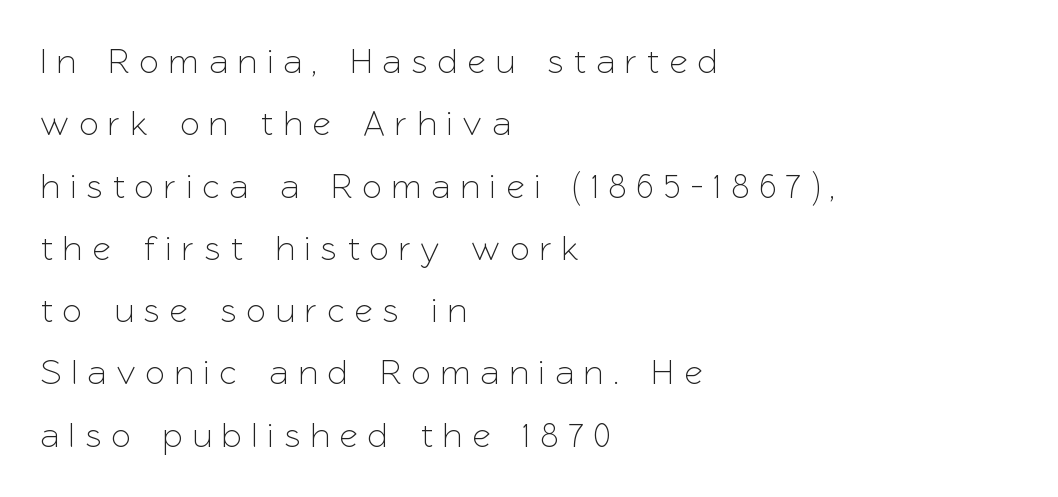
The image shows 35 px sans-serif type, upright; set left-aligned, line spacing 1.78x, unusually wide letter spacing (+0.32 em), not underlined; low stroke contrast and a medium x-height.
